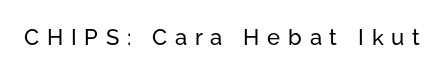
{"italic": "no", "underline": "no", "letter_spacing": "wide", "letter_spacing_em": 0.35, "glyph_px": 22}
